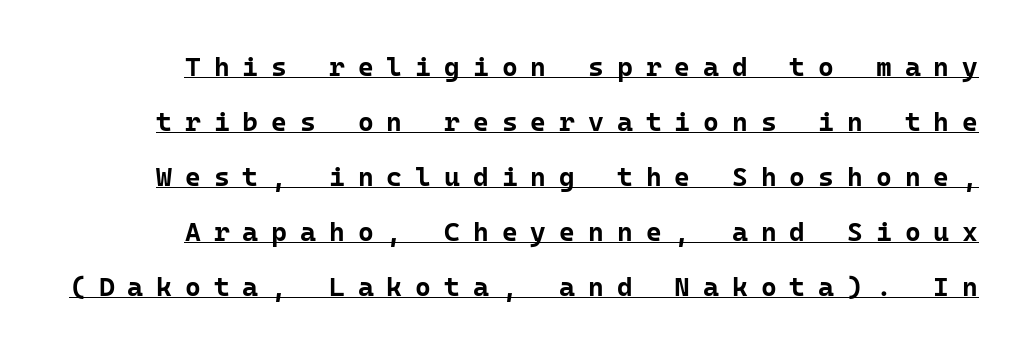
Q: Is the text bold? A: Yes.
Q: Is the text italic (slanted)? A: No, it is upright.
Q: Is the text underlined? A: Yes.
Q: Is the spacing between letters normal or unusually wide? A: Unusually wide.
Q: Is the spacing between lines tight, normal or loose? A: Loose.
